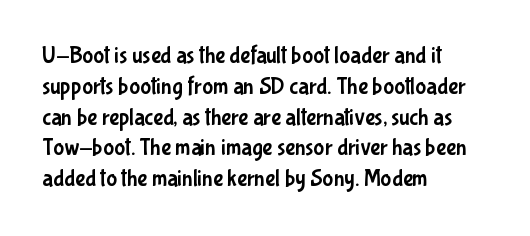
Q: Is the text italic (slanted)? A: No, it is upright.
Q: Is the text underlined? A: No.
Q: How is the paragraph aligned? A: Left-aligned.
Q: Is the spacing between letters normal or unusually wide? A: Normal.
Q: Is the spacing between lines tight, normal or loose? A: Normal.
